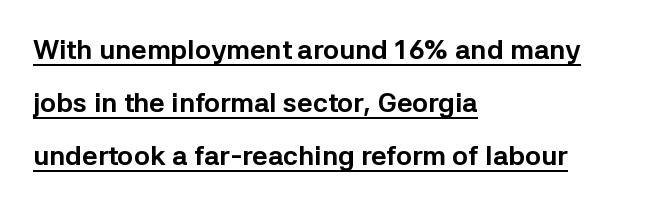
One glance says open: line gaps are wider than usual. Every character sits straight up, as roman type does. Has an underline been added? It has. There is no visible air inserted between adjacent glyphs. Alignment: flush left.
